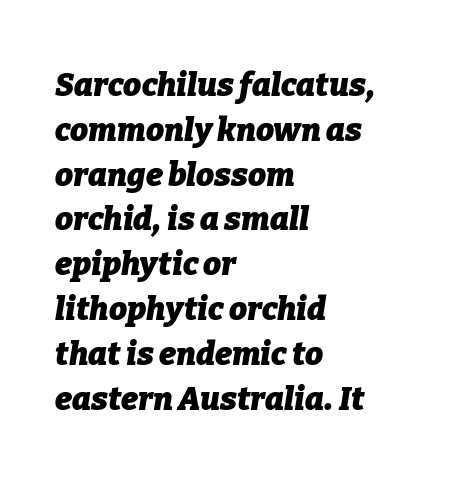
{"italic": "yes", "lean": "right", "slant_degrees": 9, "bold": "yes", "weight": "heavy", "width": "normal", "stroke_contrast": "low", "x_height": "medium", "monospaced": "no", "underline": "no", "align": "left", "line_spacing": "normal", "line_spacing_ratio": 1.4, "letter_spacing": "normal", "letter_spacing_em": 0.0, "glyph_px": 32}
